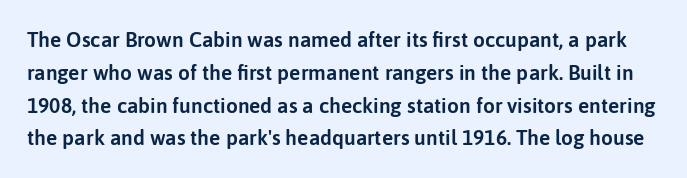
{"italic": "no", "underline": "no", "line_spacing": "normal", "line_spacing_ratio": 1.56, "letter_spacing": "normal", "letter_spacing_em": 0.0, "glyph_px": 21}
